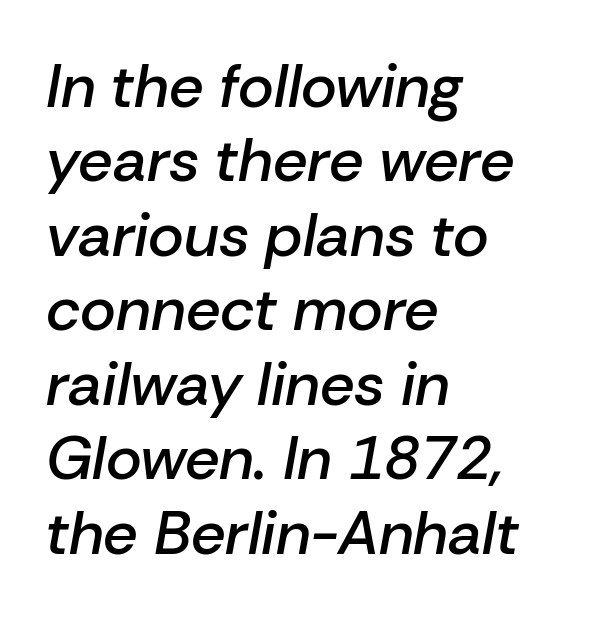
Firm but not heavy-handed strokes: this text is semibold. Between one letter and the next there's only the usual sliver of space. If you drew a line through each stem, it would be angled. The passage is arranged the way most books set body copy — flush left.
